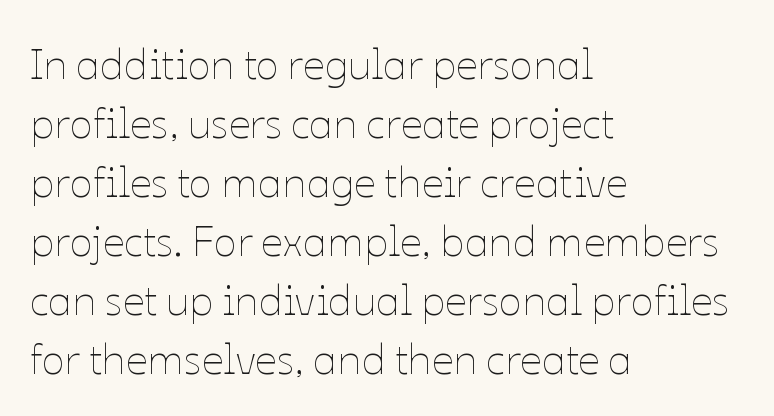
The image shows 43 px thin type, upright; set left-aligned, normal line spacing (1.37x), normal letter spacing, not underlined; low stroke contrast and a medium x-height.
